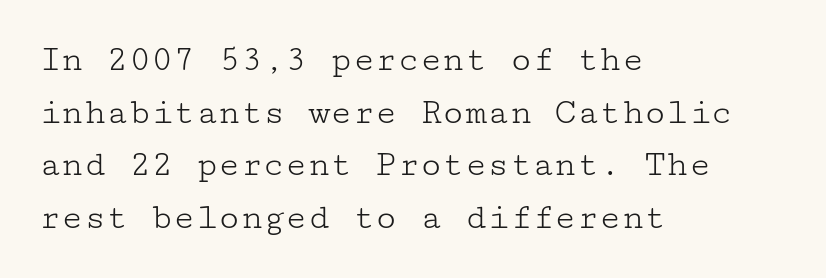
The image shows 37 px light, wide serif type, upright; set left-aligned, normal line spacing (1.42x), normal letter spacing, not underlined; low stroke contrast and a medium x-height.
